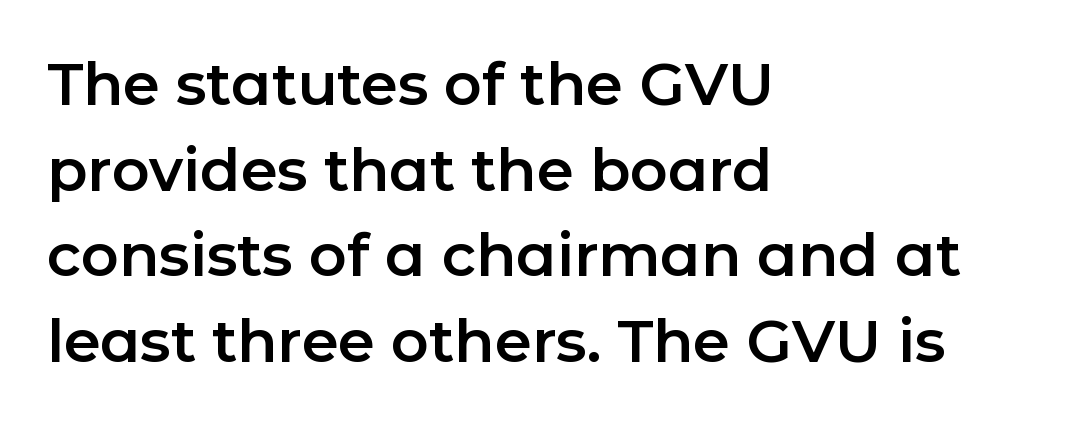
Q: Is the text italic (slanted)? A: No, it is upright.
Q: Is the typeface a serif or a sans-serif typeface? A: Sans-serif.
Q: Is the text underlined? A: No.
Q: How is the paragraph aligned? A: Left-aligned.
Q: Is the spacing between letters normal or unusually wide? A: Normal.
Q: Is the spacing between lines tight, normal or loose? A: Normal.
Q: Width (condensed, normal, or wide)? A: Normal.
Q: Stroke contrast? A: Low.
Q: x-height? A: Medium.
Q: Monospaced? A: No.
